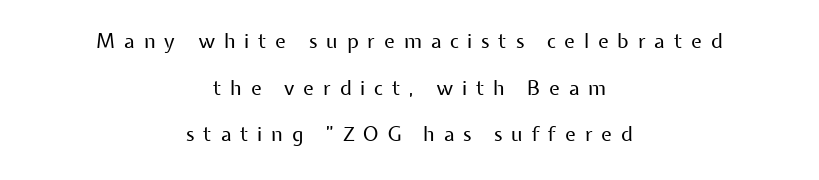
{"italic": "no", "bold": "no", "underline": "no", "align": "center", "line_spacing": "loose", "line_spacing_ratio": 2.33, "letter_spacing": "wide", "letter_spacing_em": 0.44, "glyph_px": 20}
